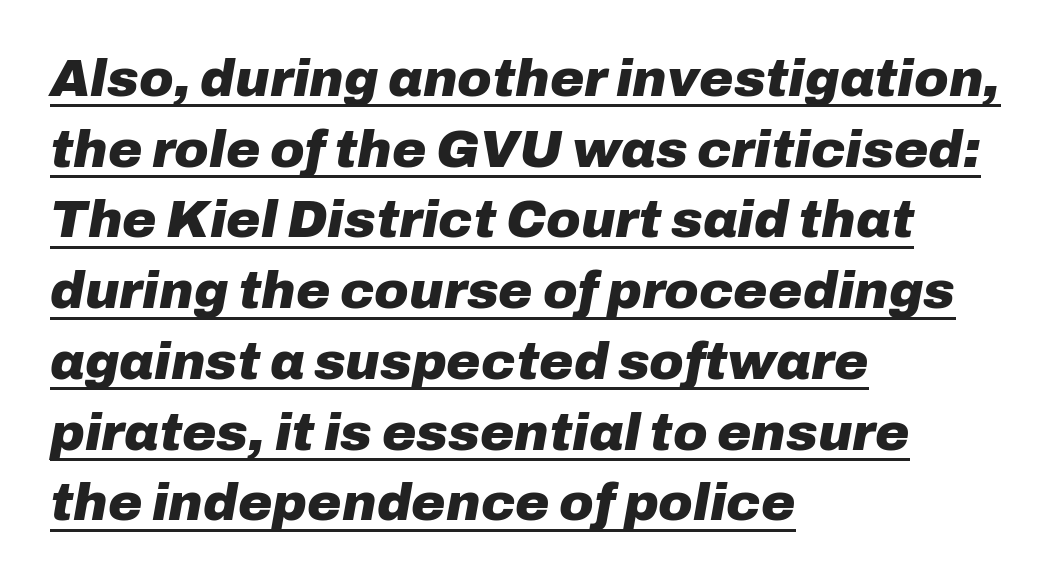
The image shows 52 px heavy type, italic (leaning right); set left-aligned, normal line spacing (1.36x), normal letter spacing, underlined; low stroke contrast and a medium x-height.
